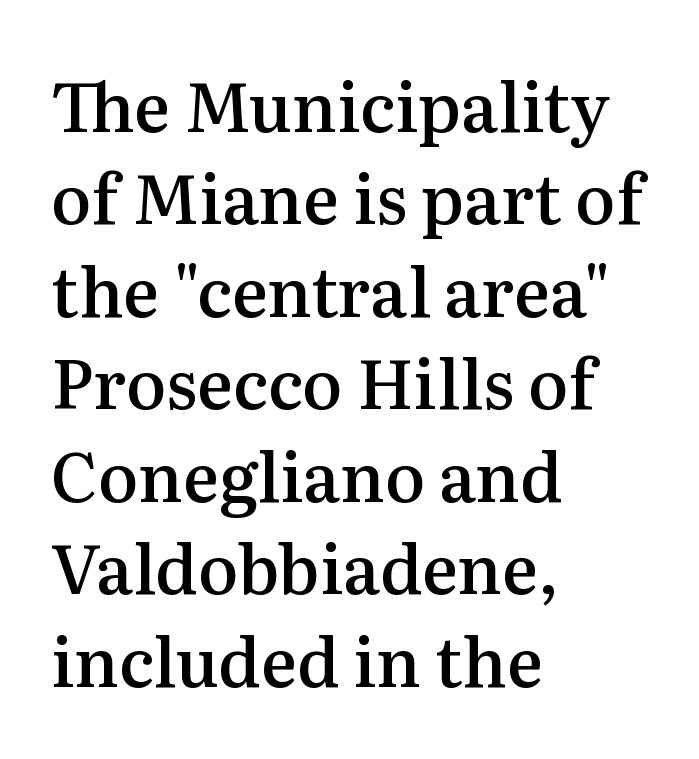
Q: Is the text bold? A: Semi-bold.
Q: Is the text italic (slanted)? A: No, it is upright.
Q: Is the typeface a serif or a sans-serif typeface? A: Serif.
Q: Is the text underlined? A: No.
Q: How is the paragraph aligned? A: Left-aligned.
Q: Is the spacing between letters normal or unusually wide? A: Normal.
Q: Is the spacing between lines tight, normal or loose? A: Normal.
Q: Width (condensed, normal, or wide)? A: Normal.
Q: Stroke contrast? A: Medium.
Q: x-height? A: Medium.
Q: Monospaced? A: No.
